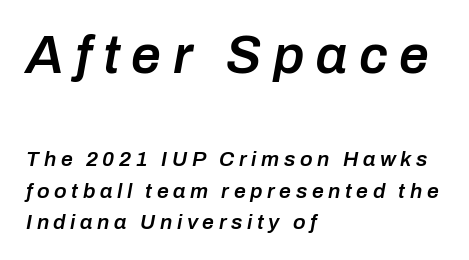
{"italic": "yes", "lean": "right", "slant_degrees": 10, "bold": "semi", "weight": "semibold", "width": "normal", "stroke_contrast": "low", "x_height": "medium", "monospaced": "no", "underline": "no", "align": "left", "line_spacing": "normal", "line_spacing_ratio": 1.49, "letter_spacing": "wide", "letter_spacing_em": 0.22, "larger_block": "first", "size_ratio": 2.52, "glyph_px": 53}
